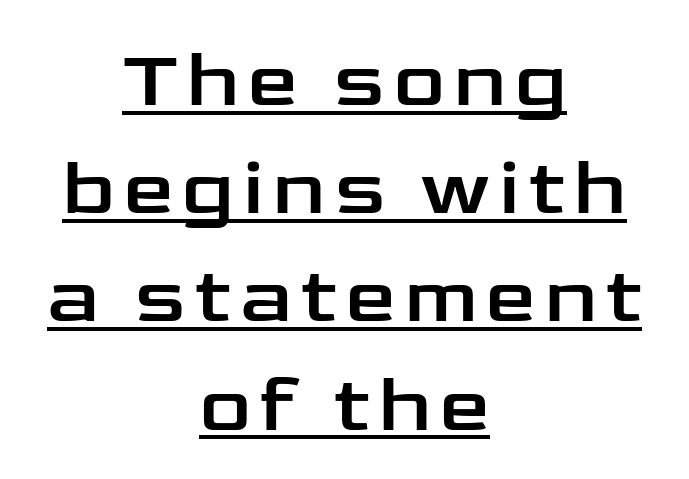
Are there feet on the stems? There aren't — it's a sans. These lines are rendered in a variable-pitch font. The rendering uses the underline text-decoration. The typography opts for an upright posture over an oblique one. The rendering uses a moderate line-height, typical for paragraphs. A centered setting, common on invitations and titles, is used for this passage.
